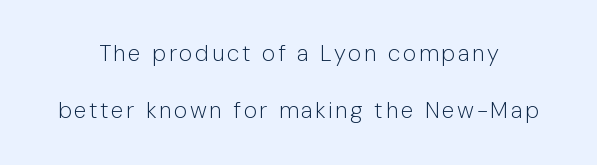
The image shows 23 px text type, upright; set loose line spacing (2.48x), not underlined.
